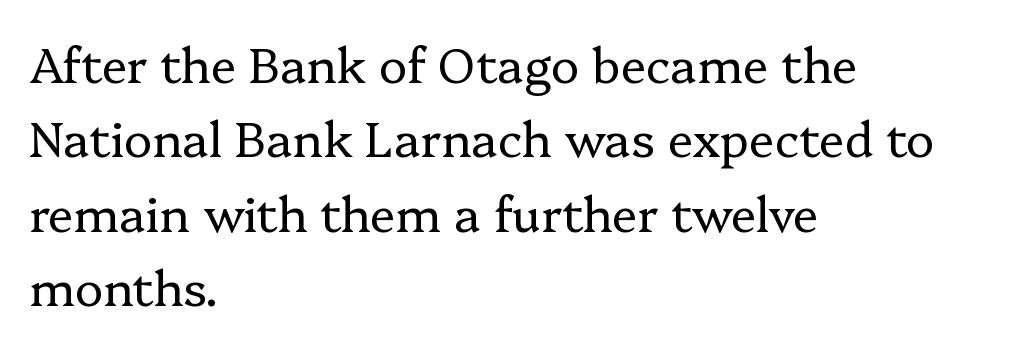
{"serif": "yes", "italic": "no", "bold": "no", "weight": "regular", "width": "normal", "stroke_contrast": "low", "x_height": "medium", "monospaced": "no", "underline": "no", "align": "left", "line_spacing": "normal", "line_spacing_ratio": 1.55, "letter_spacing": "normal", "letter_spacing_em": 0.0, "glyph_px": 48}
